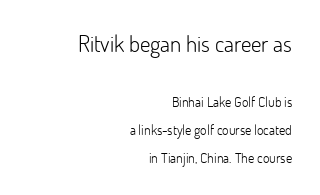
{"italic": "no", "bold": "no", "underline": "no", "align": "right", "line_spacing": "loose", "line_spacing_ratio": 1.99, "letter_spacing": "normal", "letter_spacing_em": 0.0, "larger_block": "first", "size_ratio": 1.64, "glyph_px": 23}
